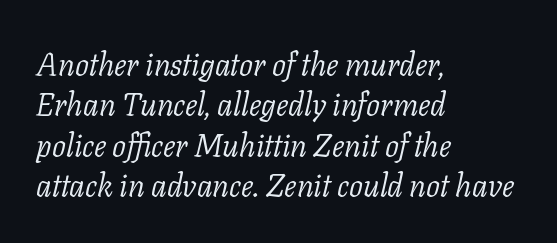
The image shows 31 px light serif type, italic (leaning right); set left-aligned, normal line spacing (1.3x), normal letter spacing, not underlined; low stroke contrast and a medium x-height.
